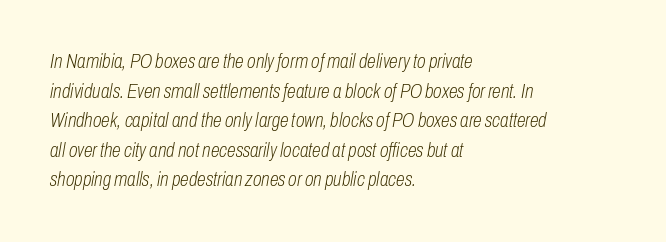
Q: Is the text bold? A: No.
Q: Is the text italic (slanted)? A: Yes, it leans right by about 10 degrees.
Q: Is the text underlined? A: No.
Q: How is the paragraph aligned? A: Left-aligned.
Q: Is the spacing between letters normal or unusually wide? A: Normal.
Q: Is the spacing between lines tight, normal or loose? A: Normal.
